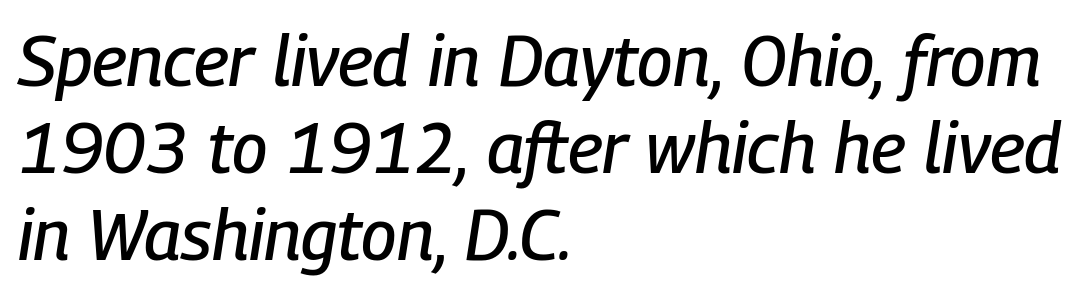
The specimen omits any rule beneath the text block's lines. Short note: letters normally spaced. Italic: yes, the glyphs are oblique. Every row of glyphs begins at an identical x-position on the left.
